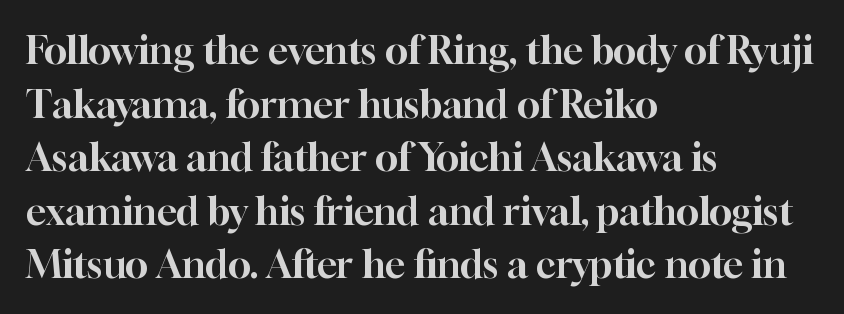
The image shows 38 px serif type, upright; set left-aligned, normal line spacing (1.41x), normal letter spacing, not underlined; high stroke contrast and a medium x-height.
